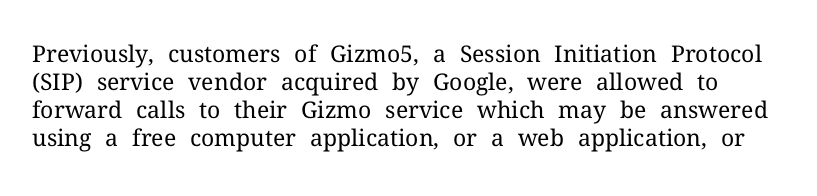
This sample uses an upright cut, with every glyph sitting square on the baseline. Nobody drew a line under any word here. Stroke thickness stays within the range of a standard reading face or lighter. Nothing unusual about the tracking: characters are spaced as the font intends.
